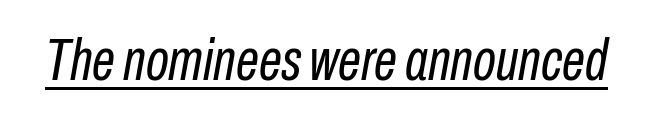
Q: Is the text bold? A: No.
Q: Is the text italic (slanted)? A: Yes, it leans right by about 10 degrees.
Q: Is the text underlined? A: Yes.
Q: Is the spacing between letters normal or unusually wide? A: Normal.
Q: Width (condensed, normal, or wide)? A: Condensed.
Q: Stroke contrast? A: Low.
Q: x-height? A: Medium.
Q: Monospaced? A: No.
